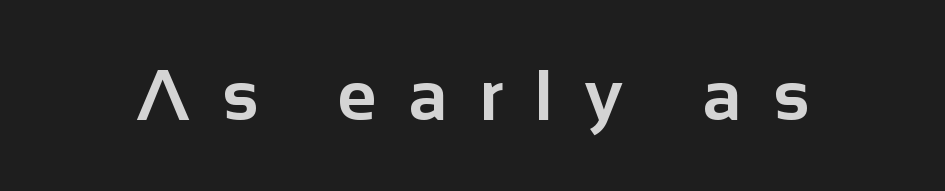
{"serif": "no", "italic": "no", "bold": "yes", "weight": "bold", "width": "normal", "stroke_contrast": "low", "x_height": "medium", "monospaced": "no", "underline": "no", "letter_spacing": "wide", "letter_spacing_em": 0.45, "glyph_px": 71}
